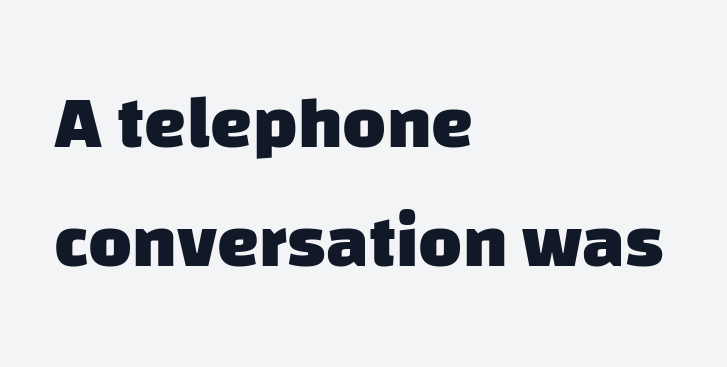
The letters sit at their default tracking, neither squeezed nor spread. Interline gaps are of average width in this sample. The glyphs have the mass of a bold cut. The rendering shows plain stroke endings on the letterforms — a sans-serif design. The typesetter chose a ragged-right arrangement here.
